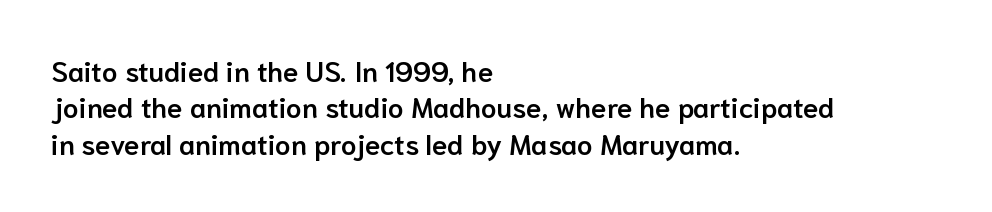
Reading down the block, your eye returns to a fixed left position each line. A normal amount of white space separates one row of letters from the next. Underlining? Definitely not there. Observe the absence of serifs on each vertical stroke in this sample. Bold? Not quite — semibold, heavier than regular but stopping short. Unlike italic type, these characters show no tilt at all.
